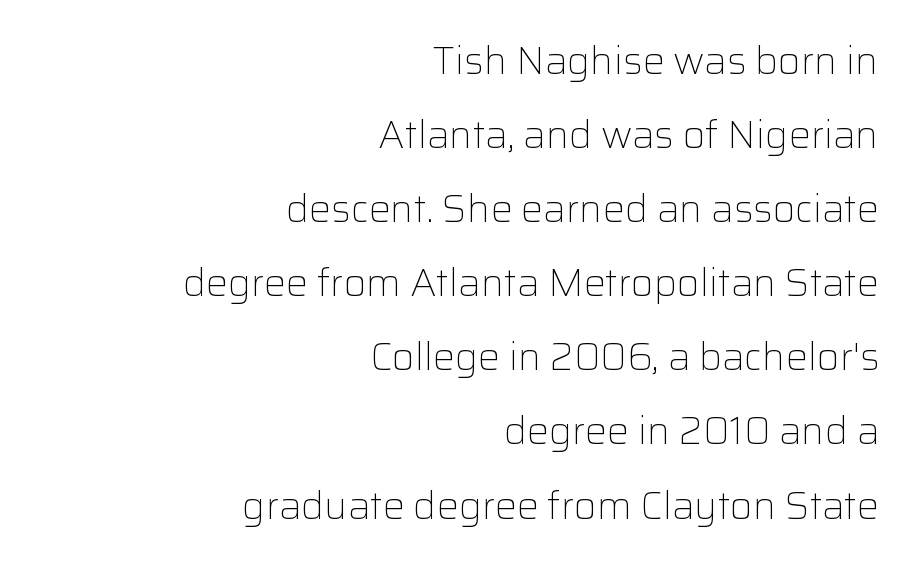
The lettering stays uniformly vertical, giving the passage a roman look. Counters stay open thanks to moderate or lighter strokes. Letter spacing: default. Quick note: underline off. You could not count columns in this text — the font is proportionally spaced. Widely set lines give the paragraph a tall, airy silhouette.
